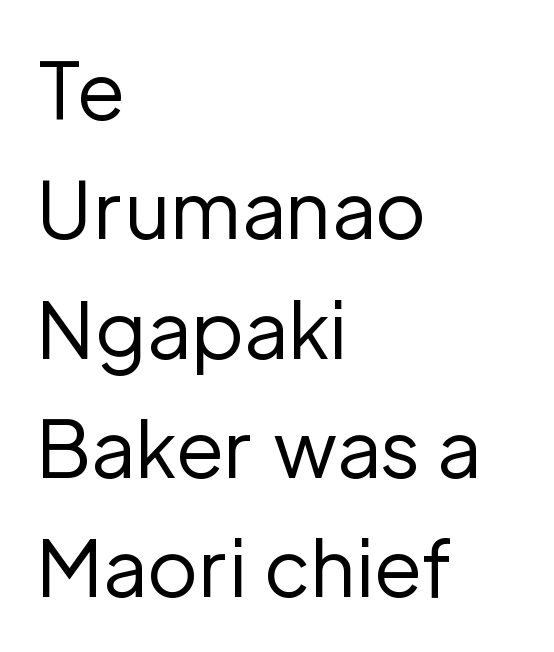
Q: Is the text bold? A: No.
Q: Is the text italic (slanted)? A: No, it is upright.
Q: Is the typeface a serif or a sans-serif typeface? A: Sans-serif.
Q: Is the text underlined? A: No.
Q: How is the paragraph aligned? A: Left-aligned.
Q: Is the spacing between letters normal or unusually wide? A: Normal.
Q: Is the spacing between lines tight, normal or loose? A: Normal.
Q: Width (condensed, normal, or wide)? A: Normal.
Q: Stroke contrast? A: Low.
Q: x-height? A: Medium.
Q: Monospaced? A: No.
